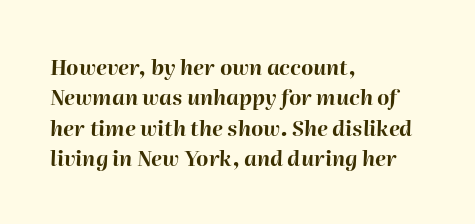
{"italic": "yes", "lean": "right", "slant_degrees": 2, "bold": "yes", "underline": "no", "align": "left", "line_spacing": "normal", "line_spacing_ratio": 1.45, "letter_spacing": "normal", "letter_spacing_em": 0.0, "glyph_px": 21}
